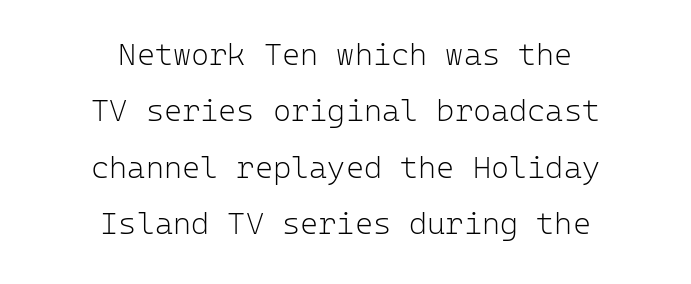
The image shows 31 px light sans-serif type, upright, monospaced; set centered, line spacing 1.82x, normal letter spacing, not underlined; low stroke contrast and a medium x-height.
